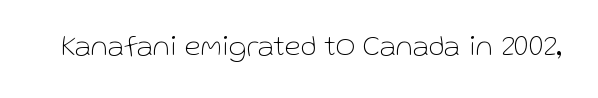
The image shows 30 px thin sans-serif type, upright; set normal letter spacing, not underlined; low stroke contrast and a medium x-height.
